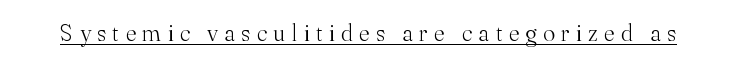
Has an underline been added? It has. Someone cranked the tracking dial way up on this one. Is there any slant? The stems are plumb. Weight class: somewhere from thin through regular.
